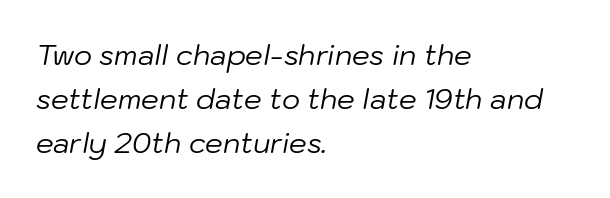
The image shows 28 px regular-weight type, italic (leaning right); set left-aligned, normal line spacing (1.58x), normal letter spacing, not underlined; low stroke contrast and a medium x-height.
